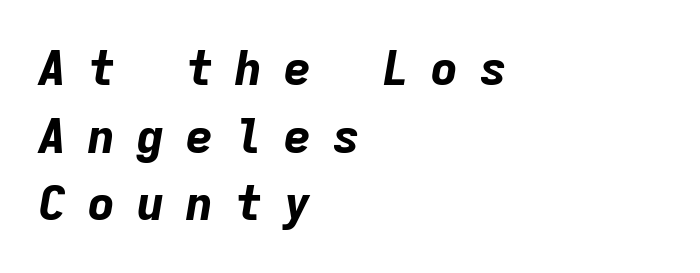
A full-strength bold gives these letters their thick strokes. Each letter, wide or thin by design, is forced into the same width here. Is the type slanted? Yes — the strokes lean at a clear angle. One glance says typical: line gaps are just what's usual. Compared with typical body copy, the letter spacing here is much looser. Rule under the text: the space is simply empty.
